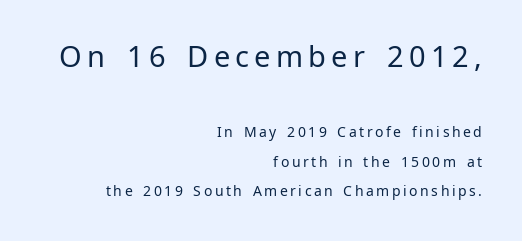
The image shows 29 px regular-weight sans-serif type, upright; set right-aligned, loose line spacing (2.11x), not underlined; the first (top) block is 2.07x larger; low stroke contrast and a medium x-height.
